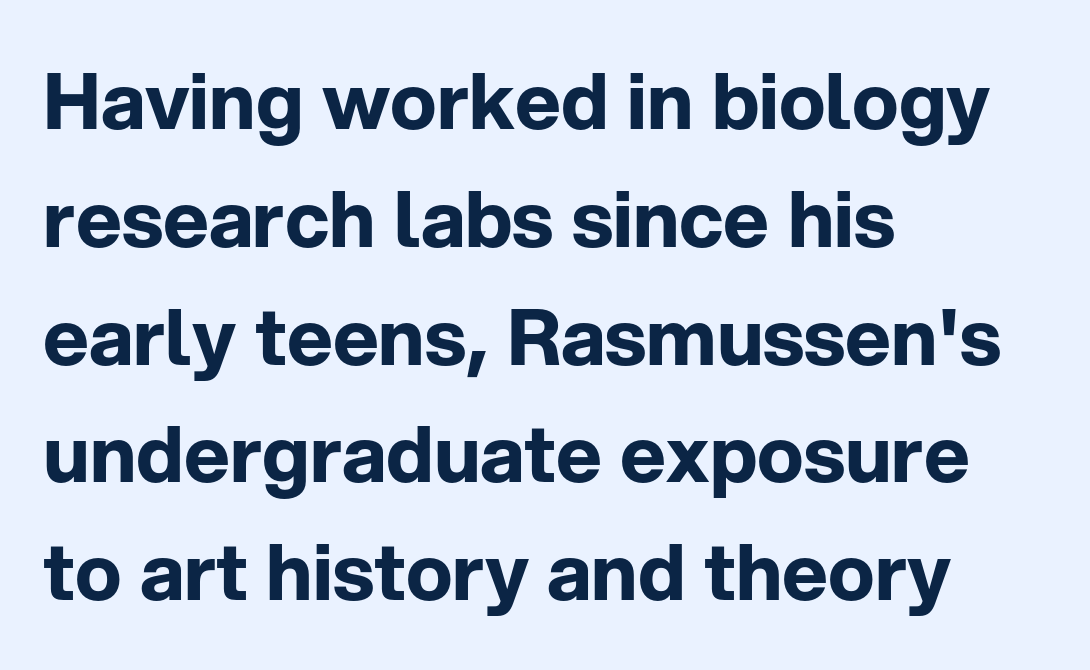
The sample has been set heavy, in full bold. This is roman type, the default non-slanted kind. Typeset ragged right — the left edge is the straight one. The glyphs in this specimen are sans serif. A typesetter would call this zero additional tracking. What's the leading like? Ordinary, nothing unusual.
